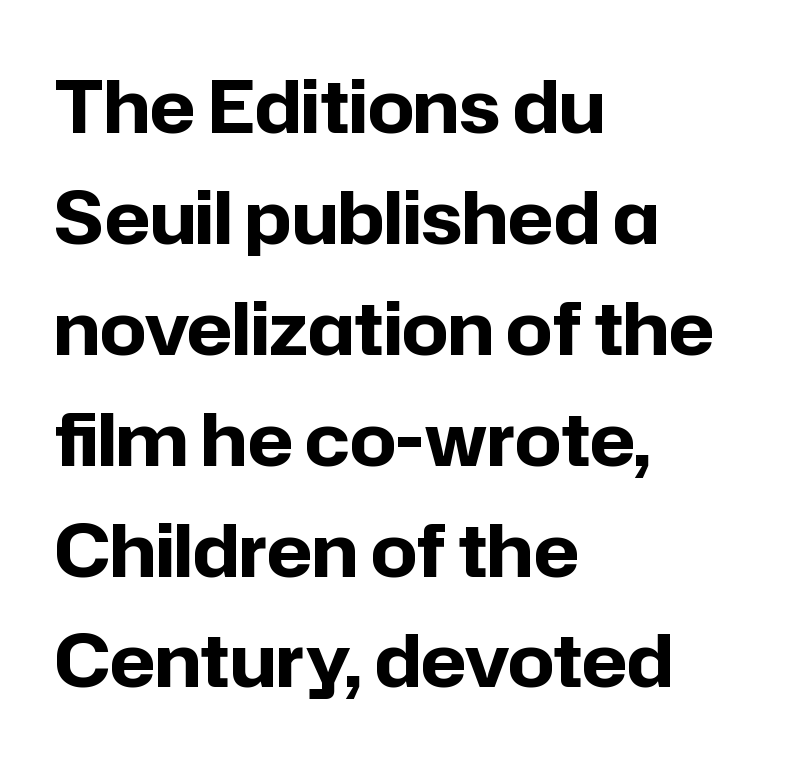
The image shows 72 px bold sans-serif type, upright; set left-aligned, normal line spacing (1.54x), normal letter spacing, not underlined; low stroke contrast and a medium x-height.
